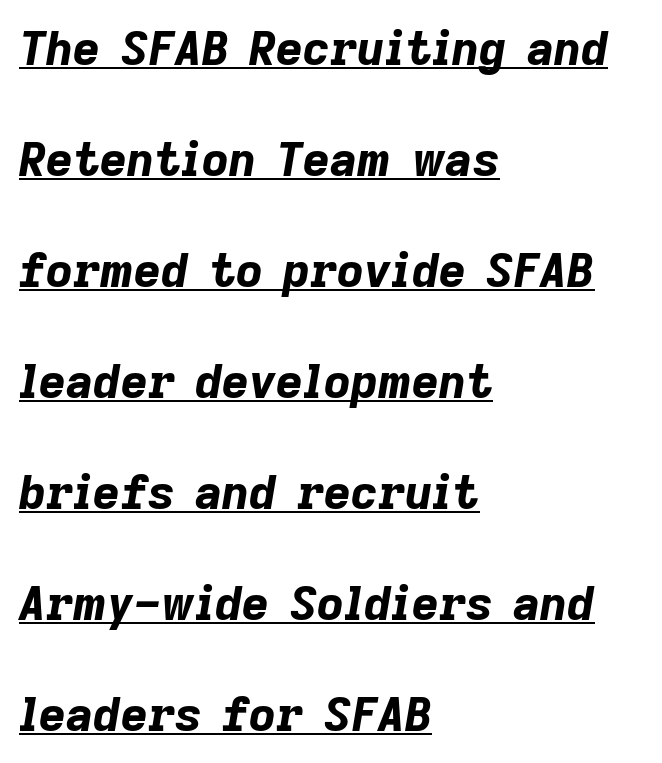
The passage shown leans; its letterforms are oblique. Interline gaps are noticeably wide in this sample. These lines are rendered in a variable-pitch font. Standard letterfit; no display-style spreading of the glyphs. If you drew a ruler down the left edge, every line would touch it. A baseline rule has been typeset under these characters.
